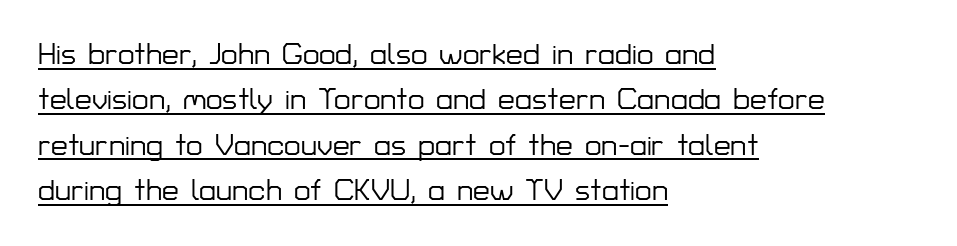
The image shows 30 px sans-serif type, upright; set left-aligned, normal line spacing (1.51x), normal letter spacing, underlined; low stroke contrast and a medium x-height.
